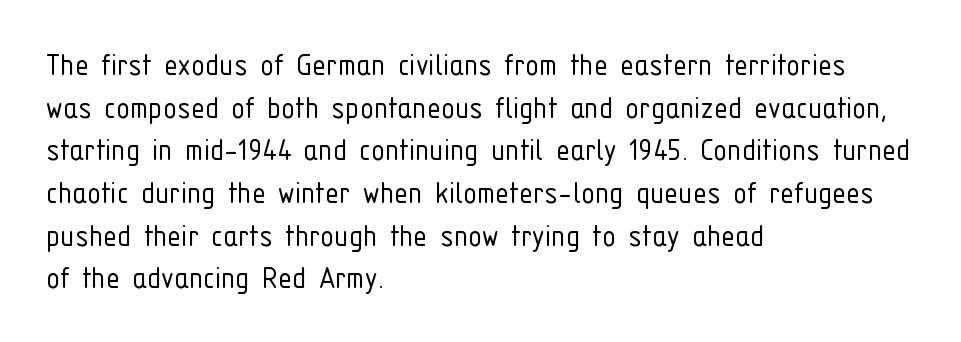
The image shows 35 px light, condensed sans-serif type, upright; set left-aligned, line spacing 1.22x, normal letter spacing, not underlined; low stroke contrast and a medium x-height.
